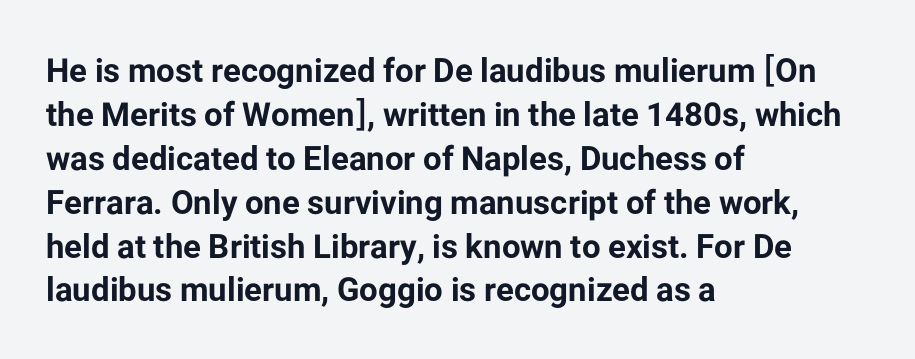
Do the characters align in a grid? No, the font is proportional. In terms of letterform style, serifs are entirely absent. The face used here has the dense, thick strokes of a bold. The rendering keeps characters at their native spacing.
